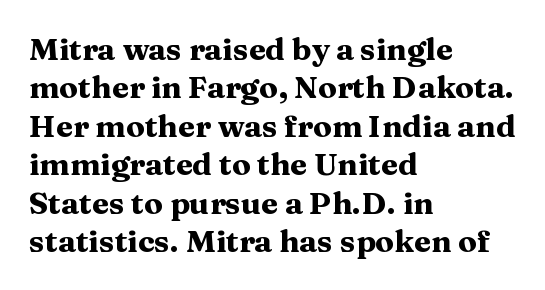
{"serif": "yes", "italic": "no", "bold": "yes", "weight": "heavy", "width": "wide", "stroke_contrast": "medium", "x_height": "medium", "monospaced": "no", "underline": "no", "align": "left", "line_spacing_ratio": 1.24, "letter_spacing": "normal", "letter_spacing_em": 0.0, "glyph_px": 31}
